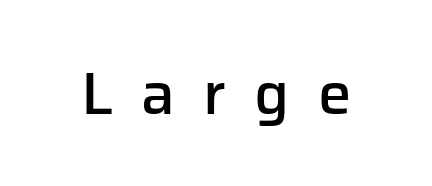
The image shows 60 px semibold sans-serif type, upright; set unusually wide letter spacing (+0.47 em), not underlined; low stroke contrast and a medium x-height.
